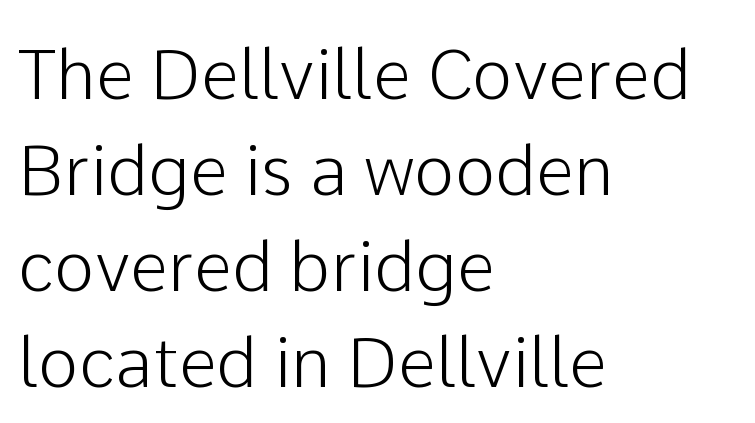
The image shows 69 px sans-serif type, upright; set left-aligned, normal line spacing (1.39x), normal letter spacing, not underlined; low stroke contrast and a medium x-height.
